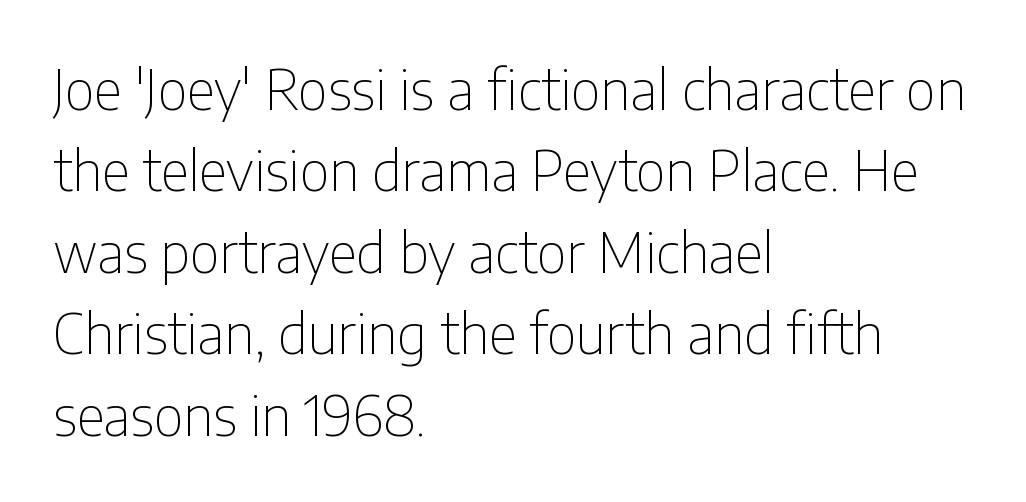
Is there any slant? The stems are plumb. Plain, unruled lines of type. Leading matches the norm, producing a regular column. Standard letterfit; no display-style spreading of the glyphs.
